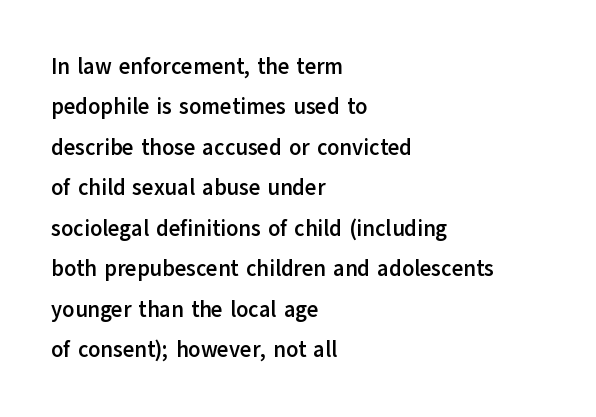
The image shows 22 px bold type, upright; set left-aligned, line spacing 1.84x, normal letter spacing, not underlined.
